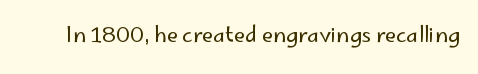
The image shows 21 px text type, upright; set normal letter spacing, not underlined.
